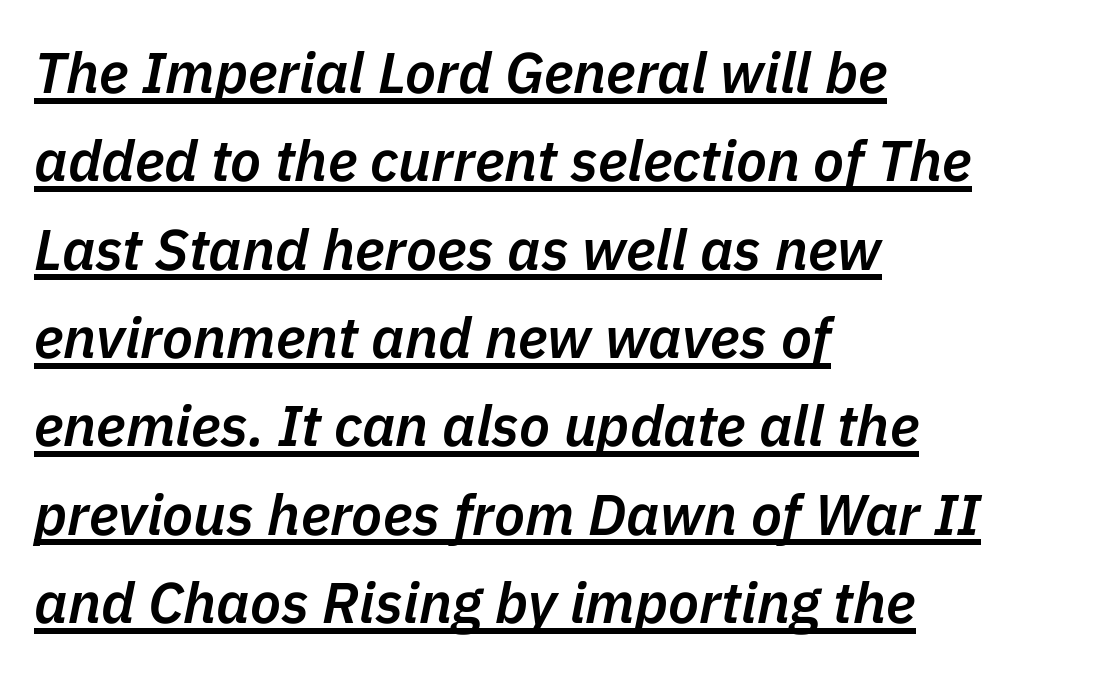
{"italic": "yes", "lean": "right", "slant_degrees": 11, "bold": "semi", "weight": "semibold", "width": "normal", "stroke_contrast": "low", "x_height": "medium", "monospaced": "no", "underline": "yes", "align": "left", "line_spacing": "normal", "line_spacing_ratio": 1.55, "letter_spacing": "normal", "letter_spacing_em": 0.0, "glyph_px": 57}
